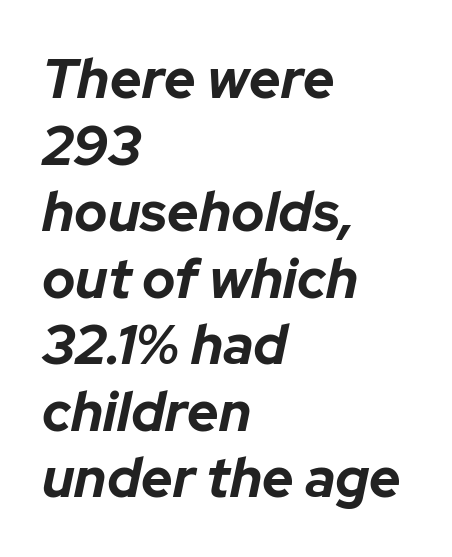
This sample uses plain, unmodified letter spacing. One-word summary of the alignment: left. These lines were composed using italics. Varying glyph widths throughout — classic text-font behaviour. Letters rest on an invisible, unmarked baseline. The strokes are fattened all the way to bold.
